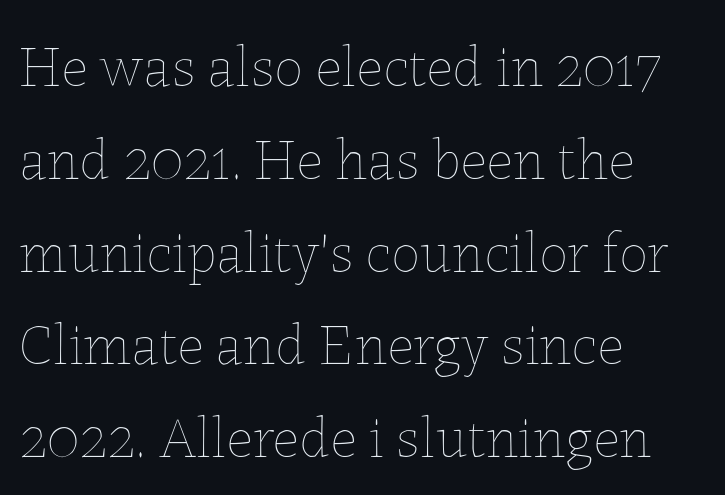
Caption: standard tracking, unaltered. This sample has the flowing, uneven cadence of proportional lettering. Rows of type keep a routine distance in the vertical direction. This is not heavy type; no bold has been used.
